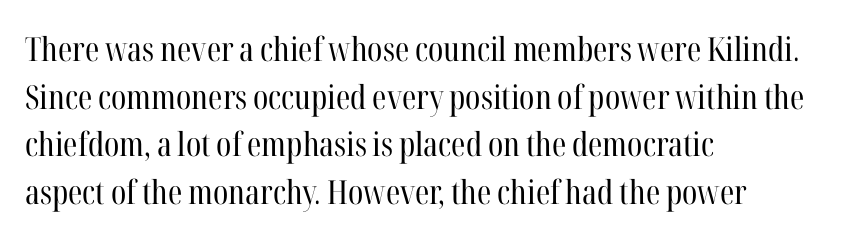
{"serif": "yes", "italic": "no", "bold": "no", "weight": "regular", "width": "condensed", "stroke_contrast": "high", "x_height": "medium", "monospaced": "no", "underline": "no", "align": "left", "line_spacing": "normal", "line_spacing_ratio": 1.44, "letter_spacing": "normal", "letter_spacing_em": 0.0, "glyph_px": 33}
